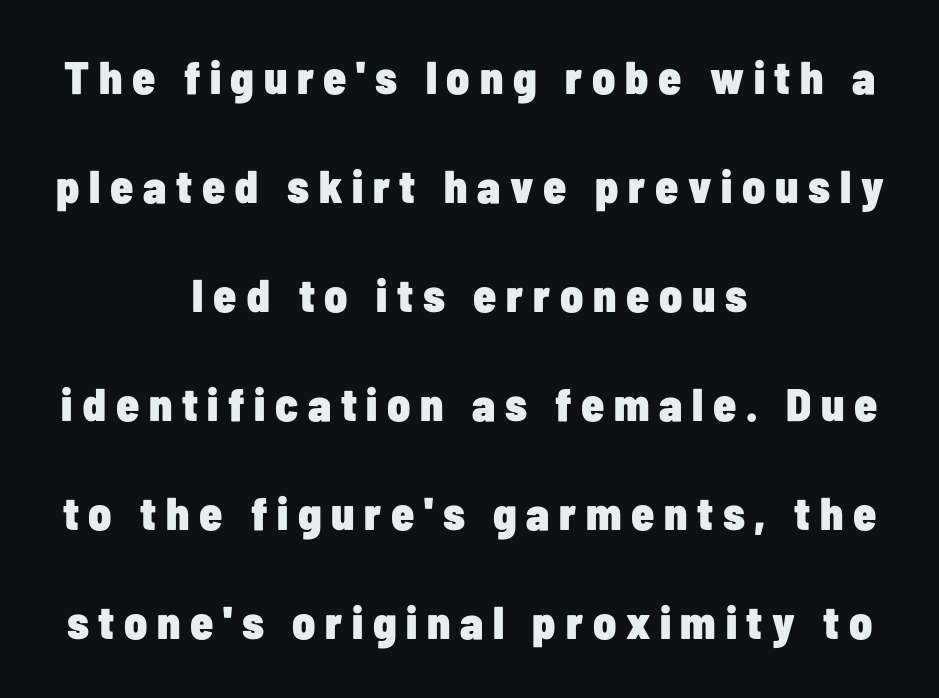
{"serif": "no", "italic": "no", "bold": "yes", "weight": "heavy", "width": "condensed", "stroke_contrast": "low", "x_height": "medium", "monospaced": "no", "underline": "no", "align": "center", "line_spacing": "loose", "line_spacing_ratio": 2.37, "letter_spacing": "wide", "letter_spacing_em": 0.21, "glyph_px": 46}
